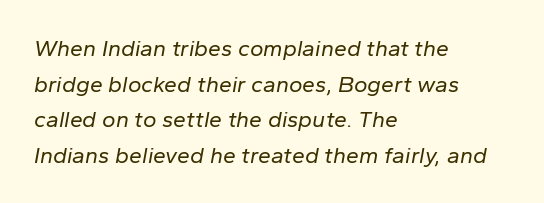
{"italic": "yes", "lean": "right", "slant_degrees": 10, "bold": "no", "underline": "no", "align": "left", "line_spacing": "normal", "line_spacing_ratio": 1.55, "letter_spacing": "normal", "letter_spacing_em": 0.0, "glyph_px": 23}
